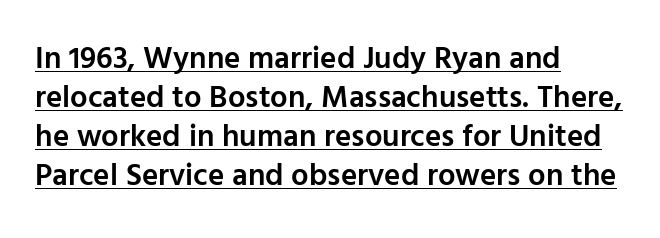
Has an underline been added? It has. Leading matches the norm, producing a regular column. Words appear dense and cohesive because spacing is normal. Unlike a traditional serif, this face leaves its strokes unadorned. Unlike italic type, these characters show no tilt at all.
